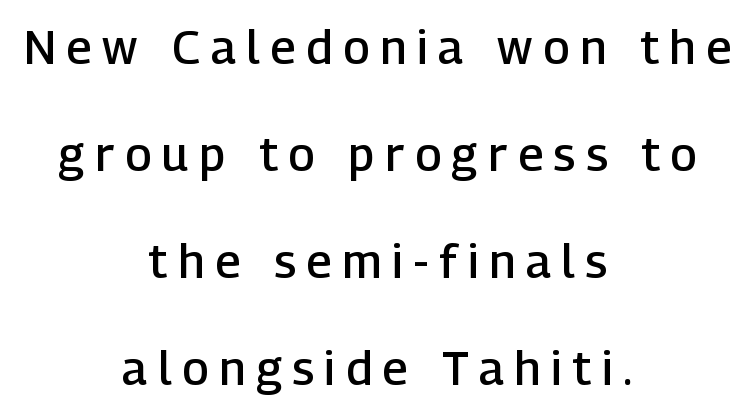
{"serif": "no", "italic": "no", "bold": "semi", "weight": "semibold", "width": "normal", "stroke_contrast": "low", "x_height": "medium", "monospaced": "no", "underline": "no", "align": "center", "line_spacing": "loose", "line_spacing_ratio": 2.28, "letter_spacing": "wide", "letter_spacing_em": 0.23, "glyph_px": 47}
